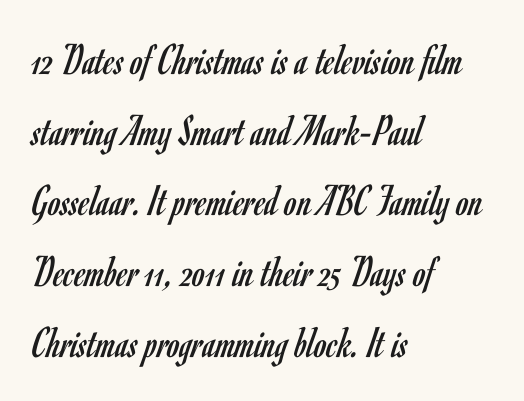
The image shows 45 px regular-weight, condensed sans-serif type; set left-aligned, normal line spacing (1.57x), normal letter spacing, not underlined; low stroke contrast and a small x-height.
